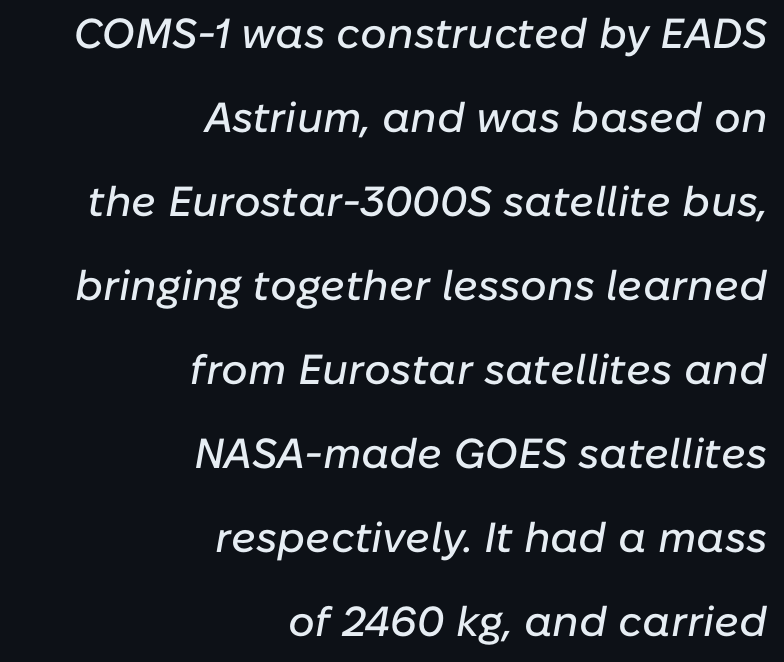
Widely set lines give the paragraph a tall, airy silhouette. A typesetter would call this proportional, since set widths differ per character. Bare-footed words on every line. Horizontal alignment here is rightward, an uncommon choice for prose. The specimen reads as italic at a glance.
